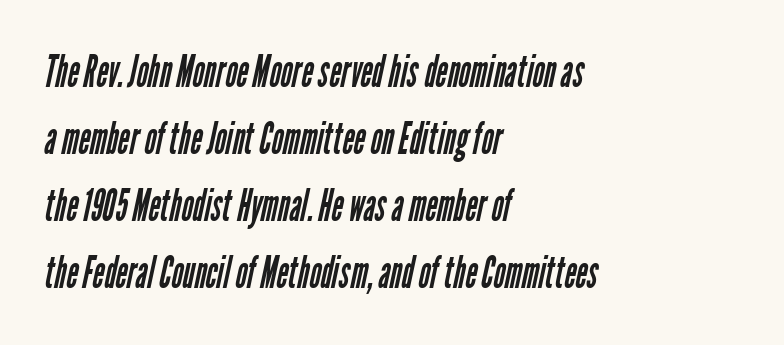
Q: Is the text bold? A: No.
Q: Is the typeface a serif or a sans-serif typeface? A: Sans-serif.
Q: Is the text underlined? A: No.
Q: How is the paragraph aligned? A: Left-aligned.
Q: Is the spacing between letters normal or unusually wide? A: Normal.
Q: Is the spacing between lines tight, normal or loose? A: Normal.
Q: Width (condensed, normal, or wide)? A: Condensed.
Q: Stroke contrast? A: Low.
Q: x-height? A: Medium.
Q: Monospaced? A: No.
